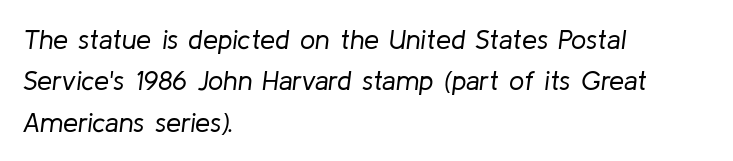
The image shows 27 px text type, italic (leaning right); set left-aligned, normal line spacing (1.53x), normal letter spacing, not underlined.
